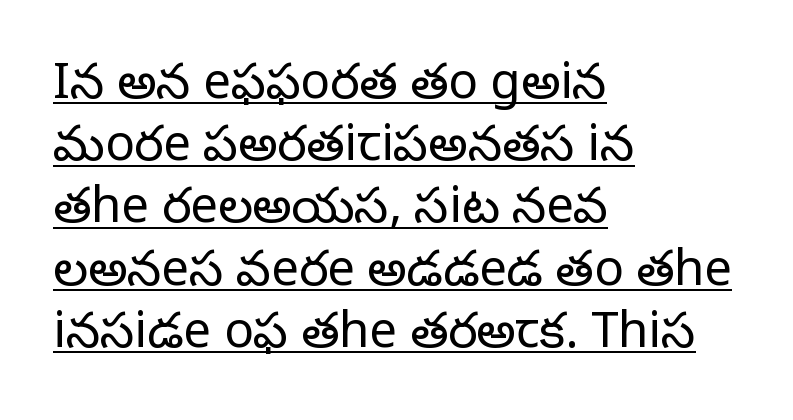
The image shows 49 px regular-weight serif type, upright; set left-aligned, normal line spacing (1.27x), normal letter spacing, underlined; low stroke contrast and a large x-height.
